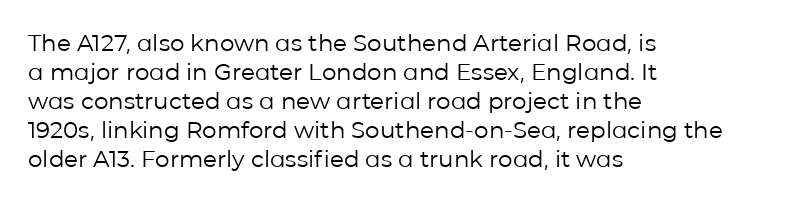
{"italic": "no", "bold": "no", "underline": "no", "align": "left", "line_spacing": "normal", "line_spacing_ratio": 1.26, "letter_spacing": "normal", "letter_spacing_em": 0.0, "glyph_px": 23}
